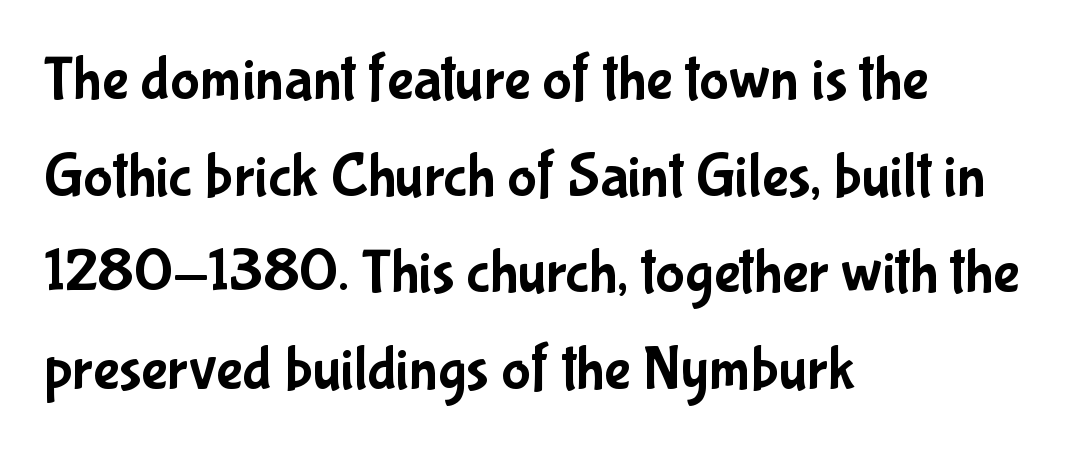
The image shows 62 px condensed sans-serif type, upright; set left-aligned, normal line spacing (1.56x), normal letter spacing, not underlined; low stroke contrast and a medium x-height.
